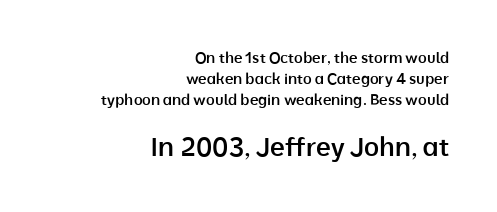
The image shows 26 px text type, upright; set right-aligned, normal line spacing (1.39x), normal letter spacing, not underlined; the second (bottom) block is 1.73x larger.
